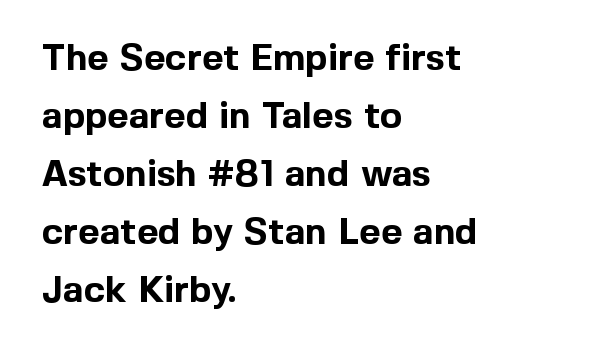
{"serif": "no", "italic": "no", "bold": "yes", "weight": "bold", "width": "normal", "x_height": "medium", "monospaced": "no", "underline": "no", "align": "left", "line_spacing": "normal", "line_spacing_ratio": 1.57, "letter_spacing": "normal", "letter_spacing_em": 0.0, "glyph_px": 37}
